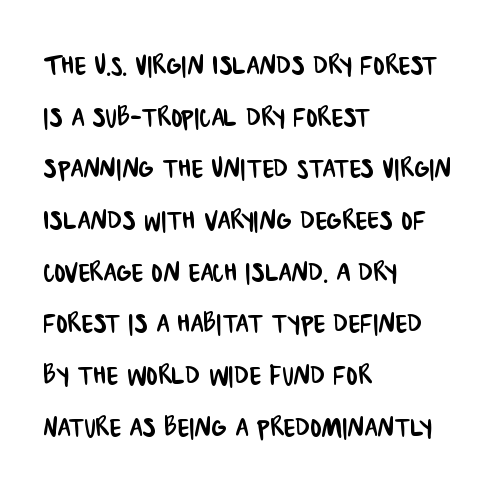
Serif or sans? Sans — the stroke terminals are bare. Is there much room between lines? A standard amount, neither cramped nor airy. Alignment: flush left. Underline: absent. Do the characters align in a grid? No, the font is proportional.
